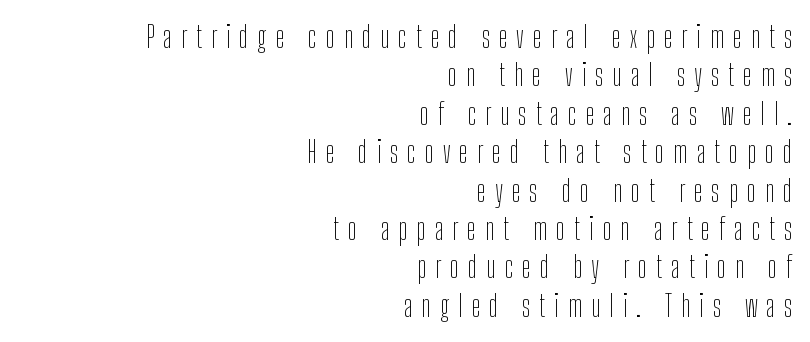
{"serif": "no", "italic": "no", "bold": "no", "weight": "thin", "width": "condensed", "stroke_contrast": "low", "x_height": "medium", "monospaced": "no", "underline": "no", "align": "right", "line_spacing": "normal", "line_spacing_ratio": 1.28, "letter_spacing": "wide", "letter_spacing_em": 0.3, "glyph_px": 30}
